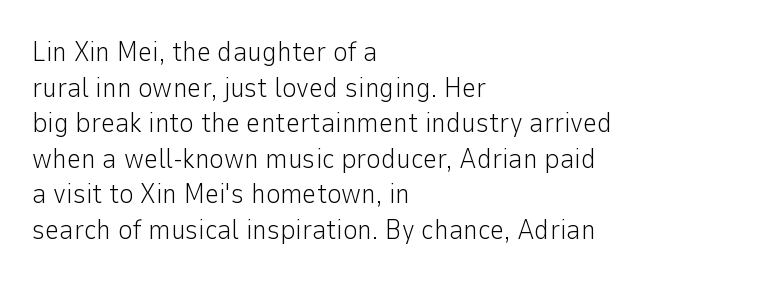
Q: Is the text bold? A: No.
Q: Is the text italic (slanted)? A: No, it is upright.
Q: Is the typeface a serif or a sans-serif typeface? A: Sans-serif.
Q: Is the text underlined? A: No.
Q: How is the paragraph aligned? A: Left-aligned.
Q: Is the spacing between letters normal or unusually wide? A: Normal.
Q: Is the spacing between lines tight, normal or loose? A: Normal.
Q: Width (condensed, normal, or wide)? A: Normal.
Q: Stroke contrast? A: Low.
Q: x-height? A: Medium.
Q: Monospaced? A: No.
